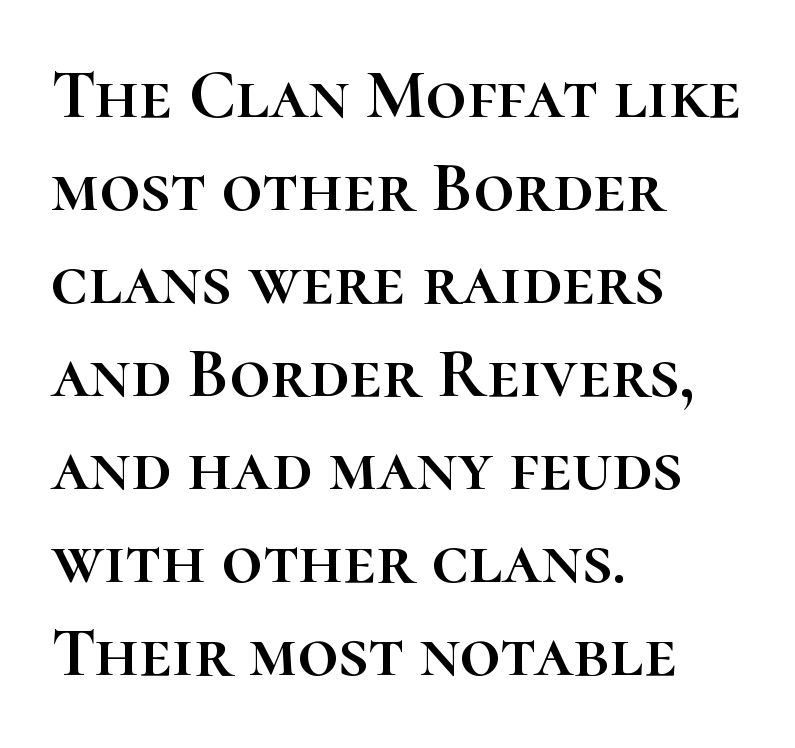
Horizontally, the lines are justified to the leading edge only. The space directly below the letters is spotless. There is no visible air inserted between adjacent glyphs. Do the letters lean? They stand straight. A normal amount of white space separates one row of letters from the next.
